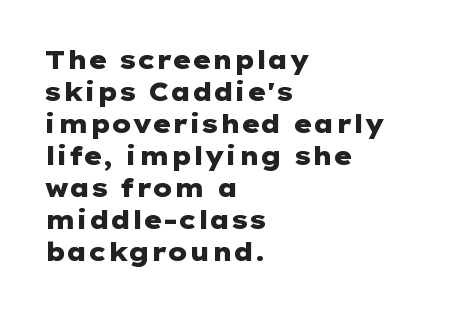
The typesetter chose a ragged-right arrangement here. The line texture is even and compact thanks to regular tracking. Summary of weight: heavy, a full bold. Vertically, the passage feels balanced, rows spaced as you'd expect. In terms of posture, this sample is upright.
